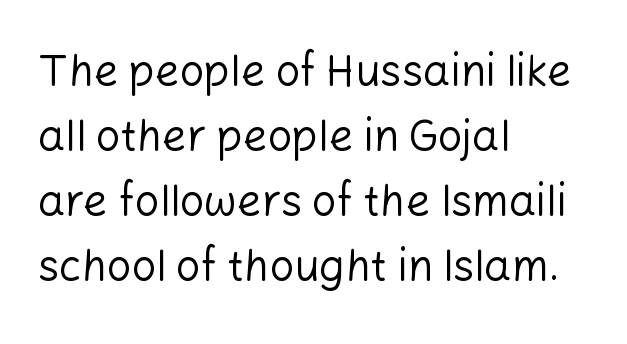
Honestly, there is no underline to notice here at all. The rendering uses a moderate line-height, typical for paragraphs. You can tell from the bare stems that sans-serif type was used. Posture: straight, roman, zero tilt. Stroke mass is kept to a normal reading level or below.
